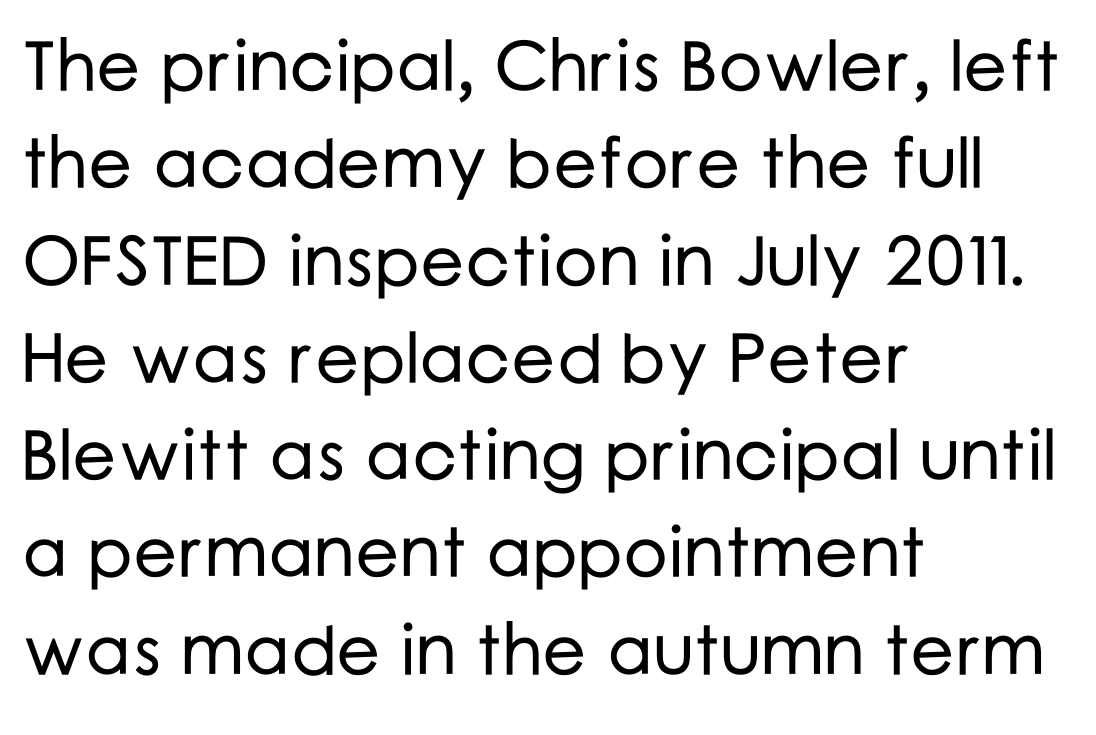
Q: Is the text italic (slanted)? A: No, it is upright.
Q: Is the typeface a serif or a sans-serif typeface? A: Sans-serif.
Q: Is the text underlined? A: No.
Q: How is the paragraph aligned? A: Left-aligned.
Q: Is the spacing between letters normal or unusually wide? A: Normal.
Q: Is the spacing between lines tight, normal or loose? A: Normal.
Q: Width (condensed, normal, or wide)? A: Normal.
Q: Stroke contrast? A: Low.
Q: x-height? A: Medium.
Q: Monospaced? A: No.
